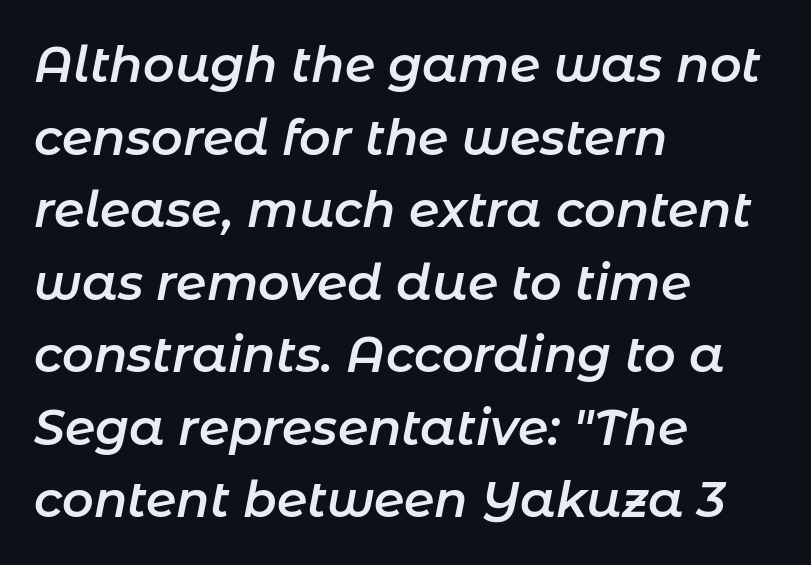
{"italic": "yes", "lean": "right", "slant_degrees": 11, "bold": "semi", "weight": "semibold", "width": "normal", "stroke_contrast": "low", "x_height": "medium", "monospaced": "no", "underline": "no", "align": "left", "line_spacing": "normal", "line_spacing_ratio": 1.48, "letter_spacing": "normal", "letter_spacing_em": 0.0, "glyph_px": 49}
